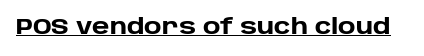
{"italic": "no", "bold": "yes", "underline": "yes", "letter_spacing": "normal", "letter_spacing_em": 0.0, "glyph_px": 22}
